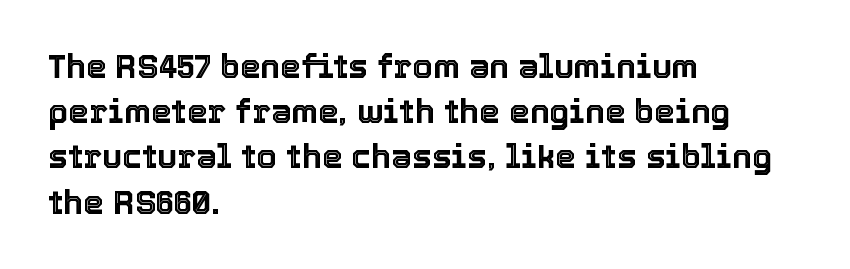
The image shows 33 px text type, upright; set left-aligned, normal line spacing (1.37x), normal letter spacing, not underlined; a medium x-height.
